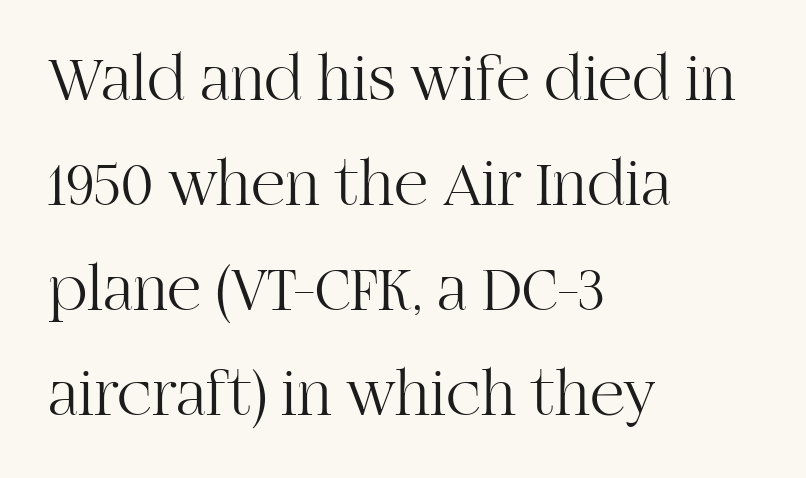
The image shows 66 px light serif type, upright; set left-aligned, normal line spacing (1.59x), normal letter spacing, not underlined; high stroke contrast and a large x-height.
